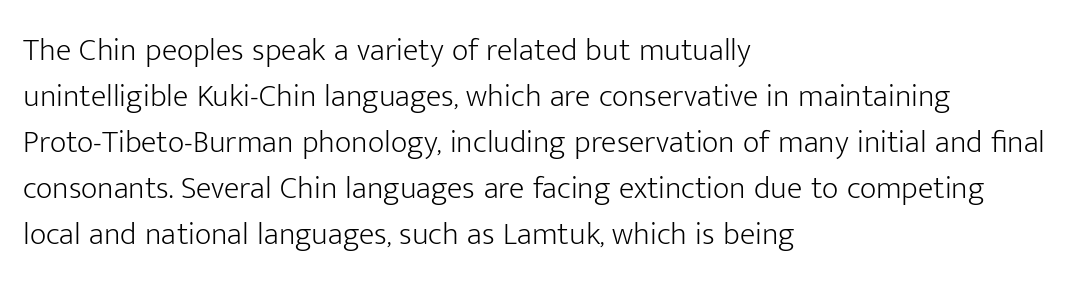
Weight: regular or lighter. Normally led — the rows are evenly, conventionally spaced. Nothing sits at the stroke ends, so this counts as sans-serif. How are the letters spaced? Ordinarily, with no added tracking. Looks like regular typesetting: each glyph gets only the width it needs. Rule under the text: the space is simply empty.
